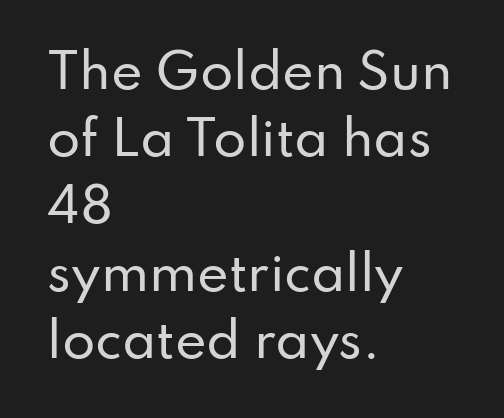
The image shows 48 px sans-serif type, upright; set left-aligned, normal line spacing (1.4x), normal letter spacing, not underlined; low stroke contrast and a small x-height.
